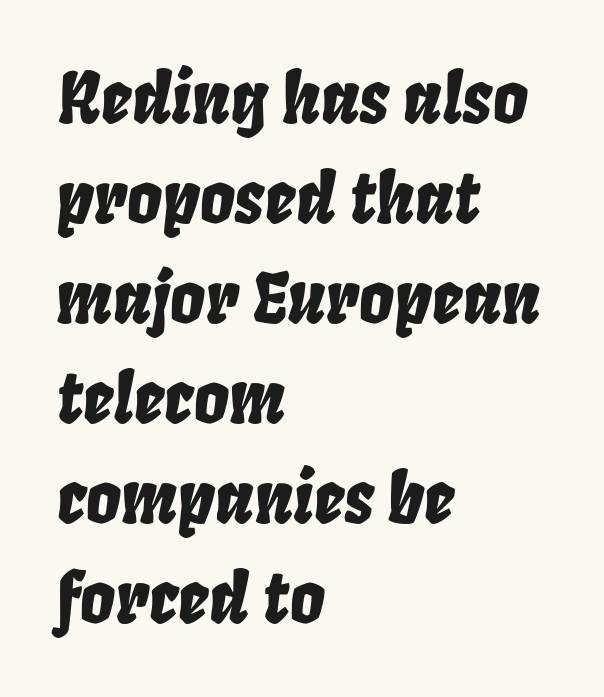
The image shows 69 px condensed type, italic (leaning right); set left-aligned, normal line spacing (1.45x), normal letter spacing, not underlined; low stroke contrast and a large x-height.
